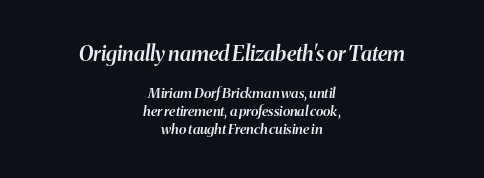
The image shows 21 px text type, italic (leaning right); set centered, normal line spacing (1.28x), normal letter spacing, not underlined; the first (top) block is 1.5x larger.
